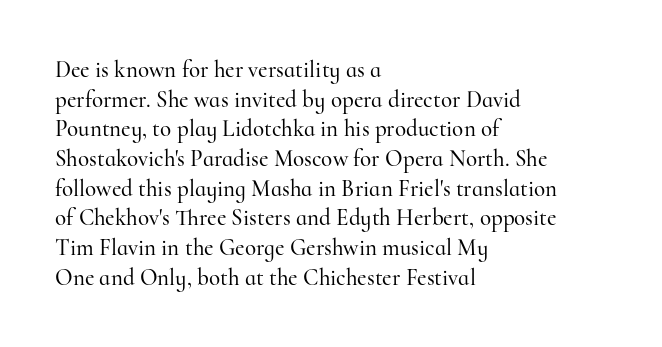
Q: Is the text italic (slanted)? A: No, it is upright.
Q: Is the text underlined? A: No.
Q: How is the paragraph aligned? A: Left-aligned.
Q: Is the spacing between letters normal or unusually wide? A: Normal.
Q: Is the spacing between lines tight, normal or loose? A: Normal.
